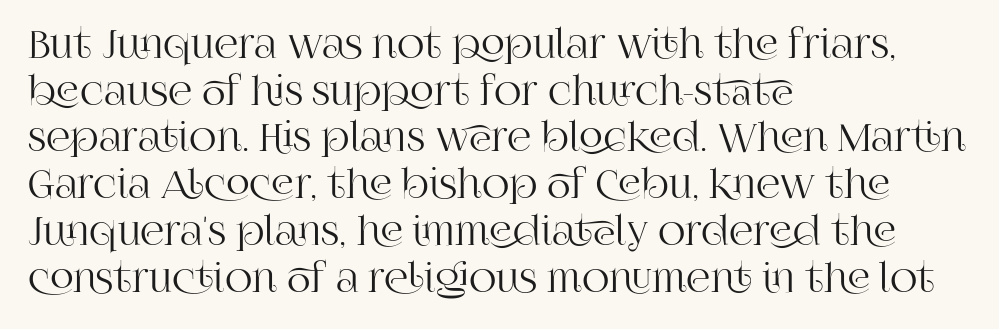
Q: Is the text italic (slanted)? A: No, it is upright.
Q: Is the typeface a serif or a sans-serif typeface? A: Serif.
Q: Is the text underlined? A: No.
Q: How is the paragraph aligned? A: Left-aligned.
Q: Is the spacing between letters normal or unusually wide? A: Normal.
Q: Width (condensed, normal, or wide)? A: Normal.
Q: Stroke contrast? A: High.
Q: x-height? A: Large.
Q: Monospaced? A: No.
